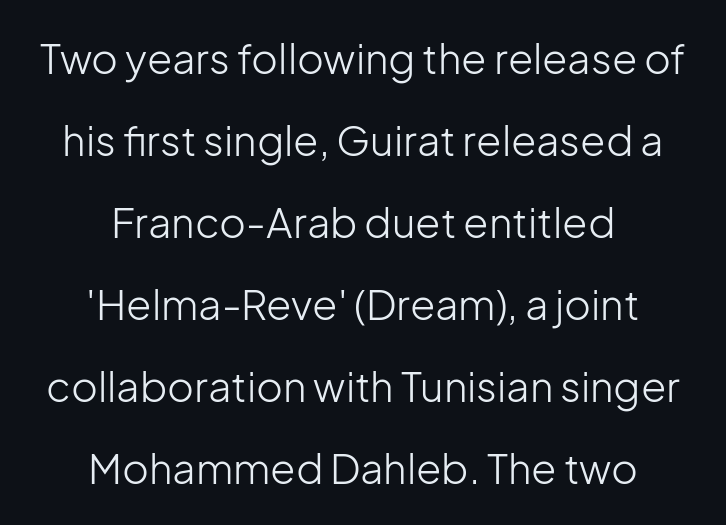
Q: Is the text bold? A: No.
Q: Is the text italic (slanted)? A: No, it is upright.
Q: Is the typeface a serif or a sans-serif typeface? A: Sans-serif.
Q: Is the text underlined? A: No.
Q: How is the paragraph aligned? A: Centered.
Q: Is the spacing between letters normal or unusually wide? A: Normal.
Q: Is the spacing between lines tight, normal or loose? A: Loose.
Q: Width (condensed, normal, or wide)? A: Normal.
Q: Stroke contrast? A: Low.
Q: x-height? A: Medium.
Q: Monospaced? A: No.
